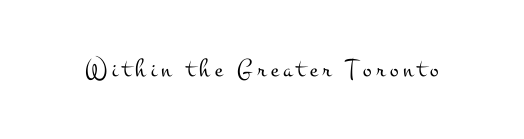
Q: Is the text bold? A: No.
Q: Is the text italic (slanted)? A: Yes.
Q: Is the text underlined? A: No.
